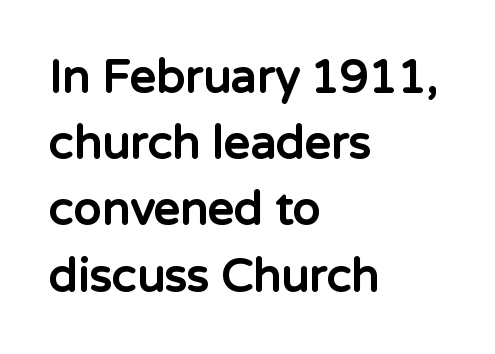
Q: Is the text bold? A: Yes.
Q: Is the text italic (slanted)? A: No, it is upright.
Q: Is the typeface a serif or a sans-serif typeface? A: Sans-serif.
Q: Is the text underlined? A: No.
Q: How is the paragraph aligned? A: Left-aligned.
Q: Is the spacing between letters normal or unusually wide? A: Normal.
Q: Is the spacing between lines tight, normal or loose? A: Normal.
Q: Width (condensed, normal, or wide)? A: Normal.
Q: Stroke contrast? A: Low.
Q: x-height? A: Medium.
Q: Monospaced? A: No.
